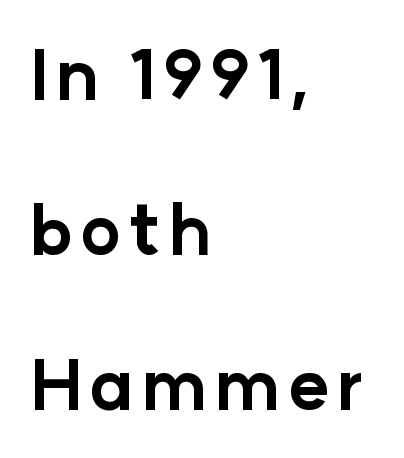
The image shows 69 px bold sans-serif type, upright; set left-aligned, loose line spacing (2.25x), not underlined; low stroke contrast and a medium x-height.
